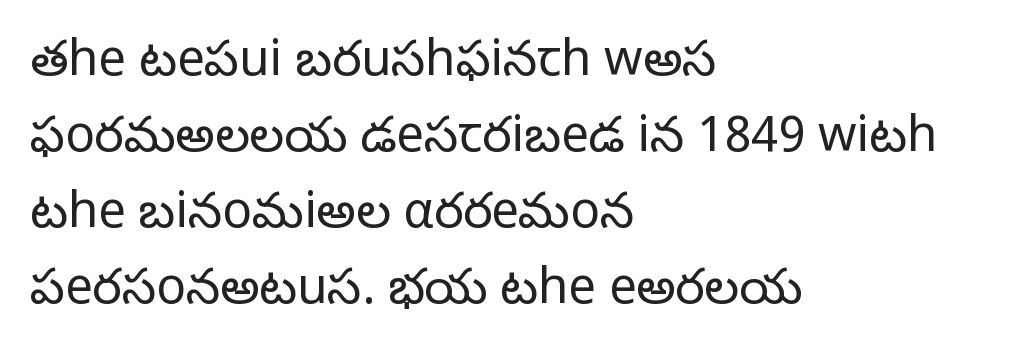
The image shows 49 px light sans-serif type, upright; set left-aligned, normal line spacing (1.55x), normal letter spacing, not underlined; low stroke contrast and a medium x-height.
